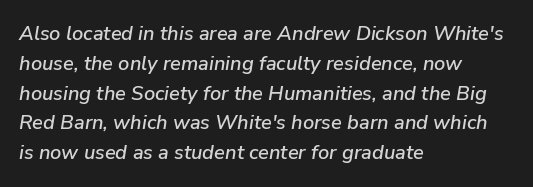
Quick note: underline off. Every row of glyphs begins at an identical x-position on the left. Tracking value appears to be zero — textbook default spacing. Looking at the ascenders, they clearly lean. Honestly, the row spacing looks completely unremarkable.
